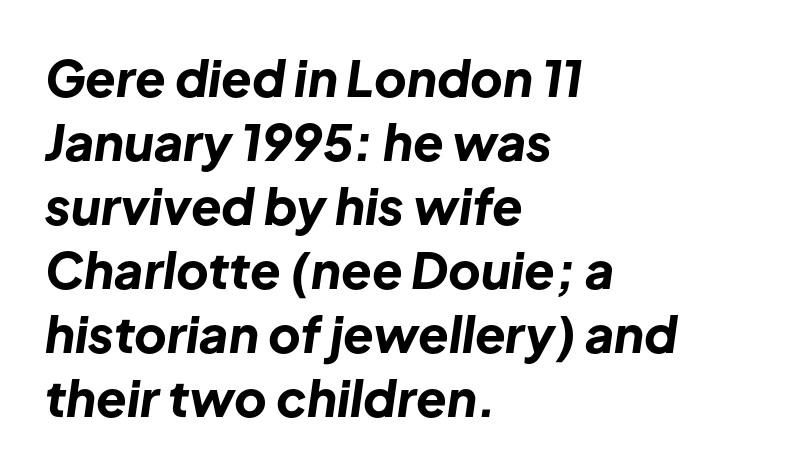
{"italic": "yes", "lean": "right", "slant_degrees": 8, "bold": "yes", "weight": "bold", "width": "normal", "stroke_contrast": "low", "x_height": "medium", "monospaced": "no", "underline": "no", "align": "left", "line_spacing": "normal", "line_spacing_ratio": 1.28, "letter_spacing": "normal", "letter_spacing_em": 0.0, "glyph_px": 50}
